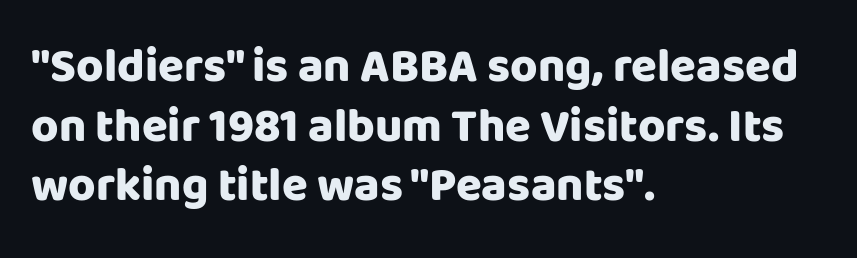
The paragraph shown leans on its left margin. Character widths vary here, with narrow letters taking less room than wide ones. No feet cap the strokes, marking this as sans-serif type. Does the weight exceed regular? Yes, all the way to bold. Honestly, the row spacing looks completely unremarkable. This sample uses an upright cut, with every glyph sitting square on the baseline.
